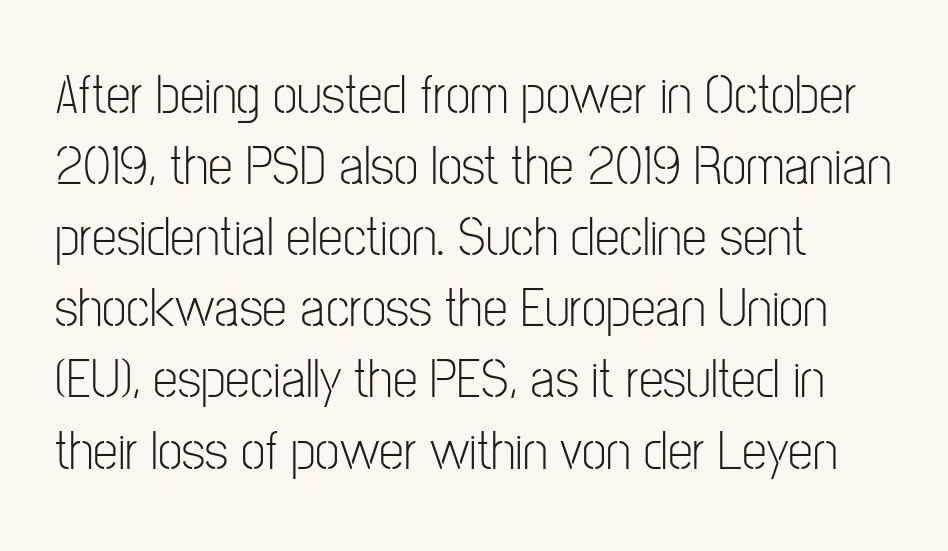
The image shows 56 px light, condensed sans-serif type, upright; set left-aligned, normal line spacing (1.27x), normal letter spacing, not underlined; low stroke contrast and a medium x-height.
